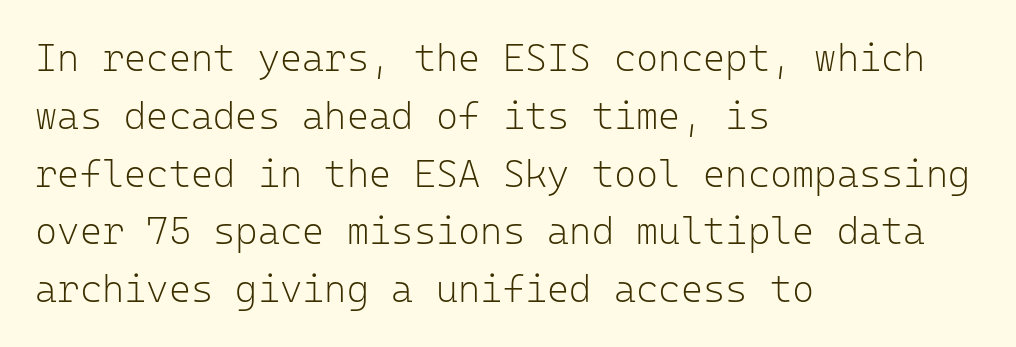
Between one letter and the next there's only the usual sliver of space. You can tell it's not italic because the verticals are truly vertical. The lines sit at an ordinary, default distance from one another. The area under the type is left untouched. Nothing heavy about these letters — not bold at all.
